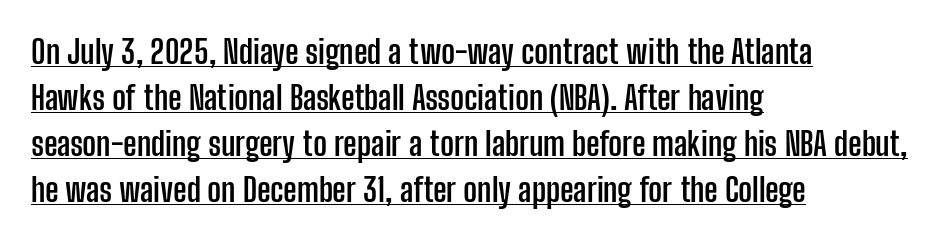
Honestly, the row spacing looks completely unremarkable. The sample's only ornament is a line tracing under the words. The lines in this sample share a left origin and differ only in where they stop. Strong, thick strokes mark this as bold type. Standard letterfit; no display-style spreading of the glyphs. The passage shown is typeset with a sans-serif family.
